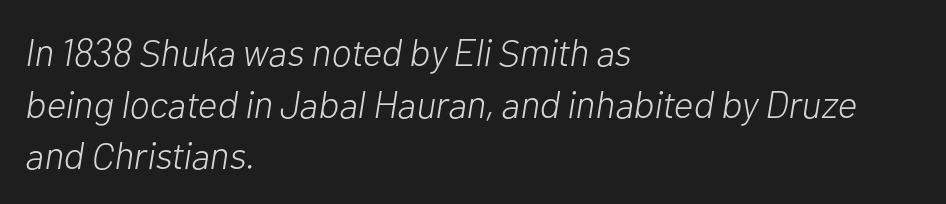
A bare baseline throughout the passage. The line texture is even and compact thanks to regular tracking. The face used here is proportionally spaced, like ordinary book or web type. Leading: standard. Weight class: somewhere from thin through regular.
